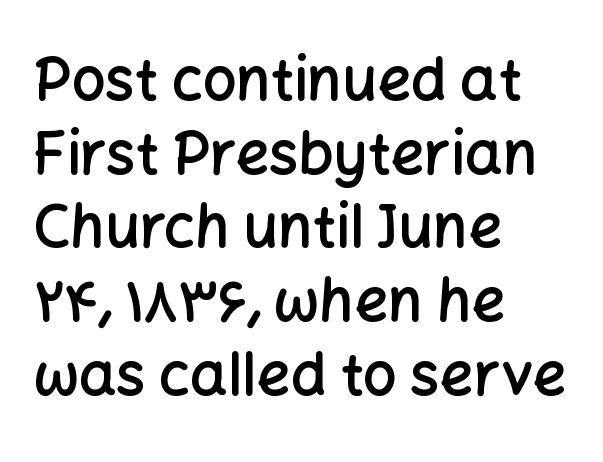
A bare baseline throughout the passage. This sample has the flowing, uneven cadence of proportional lettering. Note: no serifs on the glyphs. Students, note that the glyphs here touch the page at normal intervals. As a designer I'd log this as weight 600, semibold.
